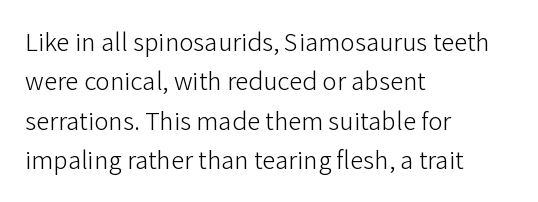
Quick note: not italic, upright. Is the stroke heavy? The answer is a plain regular-or-lighter. The setting favours the left margin, as ordinary paragraphs usually do. Has an underline been added? It has not. Tracking here is standard; glyphs follow each other at the usual distance. Line spacing here is normal.
